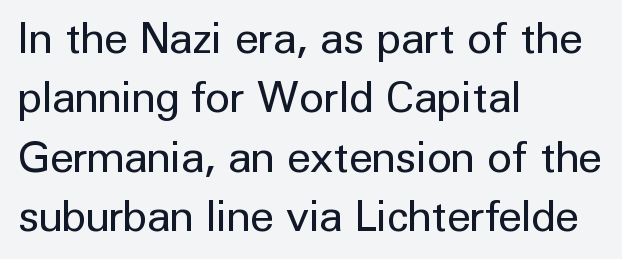
Are there feet on the stems? There aren't — it's a sans. The passage shown is typed in a proportional face where columns would drift. These lines keep a tight, regular rhythm from letter to letter. The letters stand upright; this is a roman face. Where is the straight margin? On the left. Normally led — the rows are evenly, conventionally spaced.
